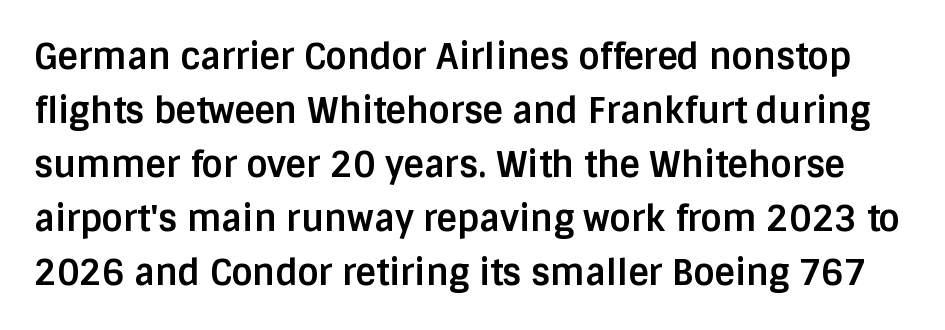
The image shows 35 px bold sans-serif type, upright; set normal line spacing (1.54x), normal letter spacing, not underlined; low stroke contrast and a large x-height.
